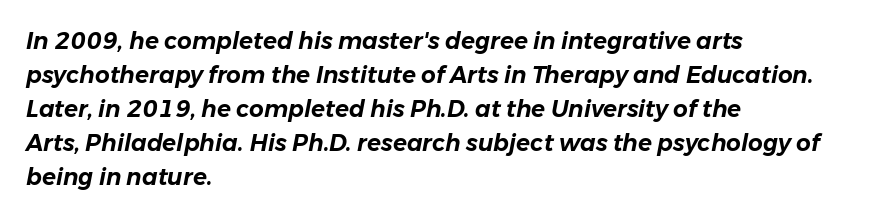
Designer's note — italics engaged. Which margin do the lines hug? The left one — the right edge is uneven. Bare-footed words on every line. The line texture is even and compact thanks to regular tracking. These lines sit exactly where default settings would place them.
